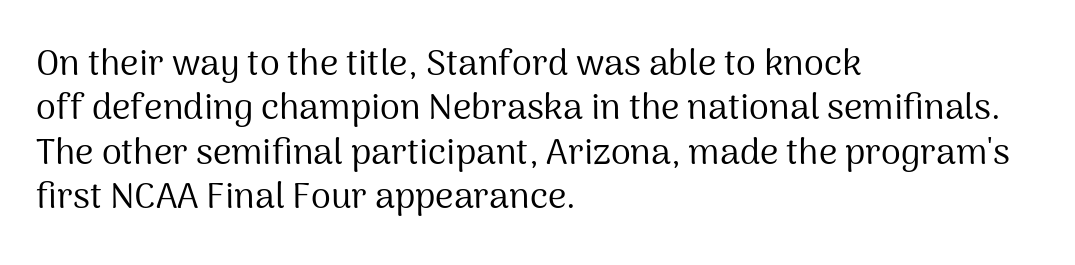
The passage shown is typed in a proportional face where columns would drift. Alignment: flush left. Is this a sans? Yes — the strokes have no serifs. The specimen omits any rule beneath the text block's lines.
